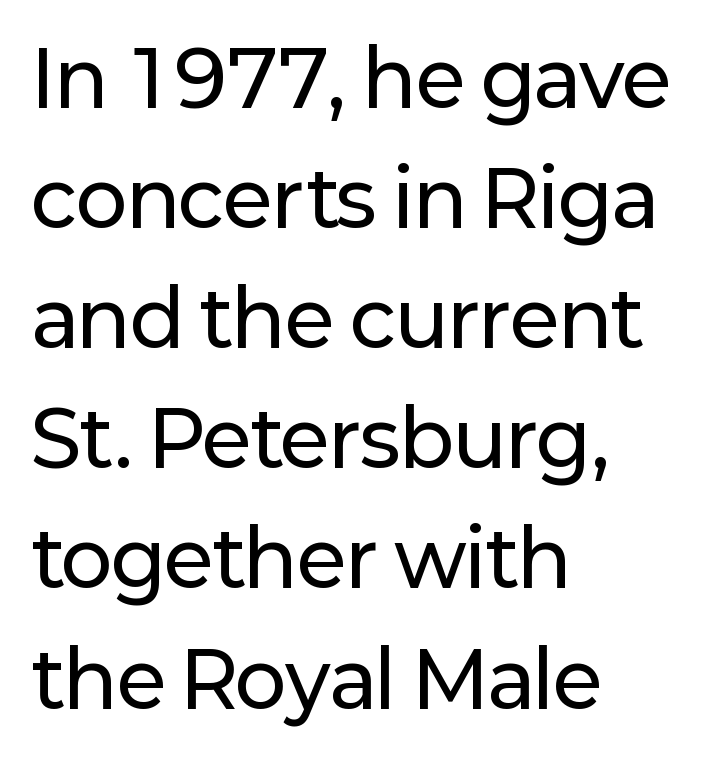
{"serif": "no", "italic": "no", "width": "normal", "stroke_contrast": "low", "x_height": "medium", "monospaced": "no", "underline": "no", "align": "left", "line_spacing": "normal", "line_spacing_ratio": 1.56, "letter_spacing": "normal", "letter_spacing_em": 0.0, "glyph_px": 77}
